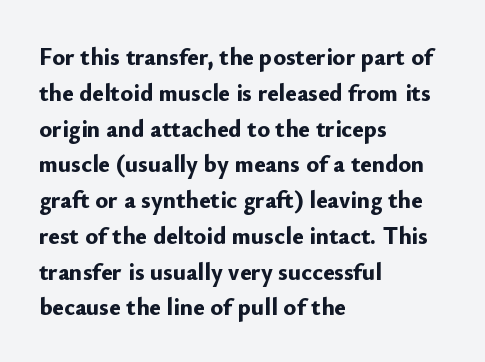
The image shows 24 px bold type, upright; set left-aligned, normal line spacing (1.49x), normal letter spacing, not underlined.
